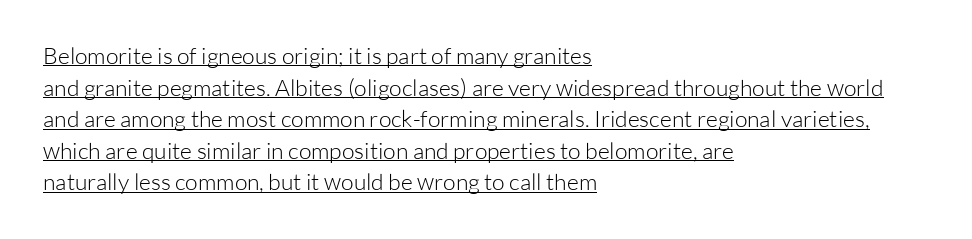
The image shows 23 px text type, upright; set left-aligned, normal line spacing (1.37x), normal letter spacing, underlined.
